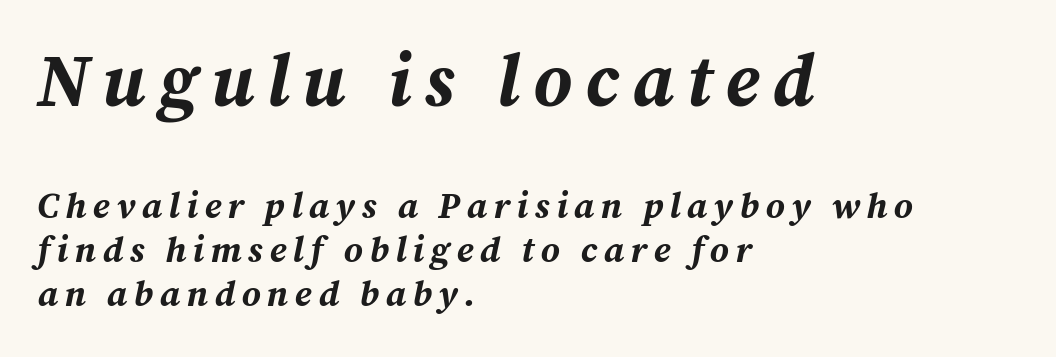
A clean baseline with only descenders dipping below it. Character widths vary here, with narrow letters taking less room than wide ones. The upper block of text is set noticeably larger than the block beneath it. There's an unmistakable incline to the writing here. These words are printed bold, with thick strokes throughout.
